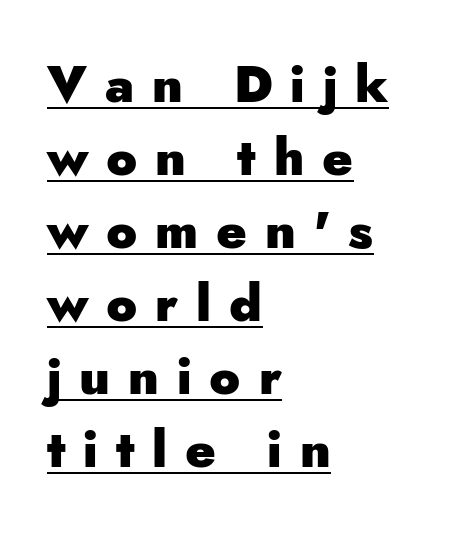
{"serif": "no", "italic": "no", "bold": "yes", "weight": "heavy", "width": "normal", "stroke_contrast": "low", "x_height": "small", "monospaced": "no", "underline": "yes", "align": "left", "line_spacing": "normal", "line_spacing_ratio": 1.43, "letter_spacing": "wide", "letter_spacing_em": 0.35, "glyph_px": 51}
